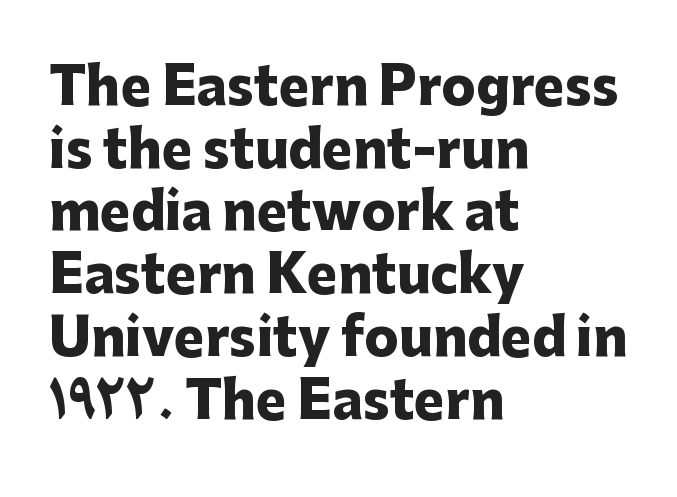
The letters carry no serifs — their stems end cleanly without finishing strokes. Stroke thickness is high; the sample reads as a true bold. This sample is left-justified, so line endings fall wherever the words run out. The rendering uses natural spacing where letterforms have individual widths.
